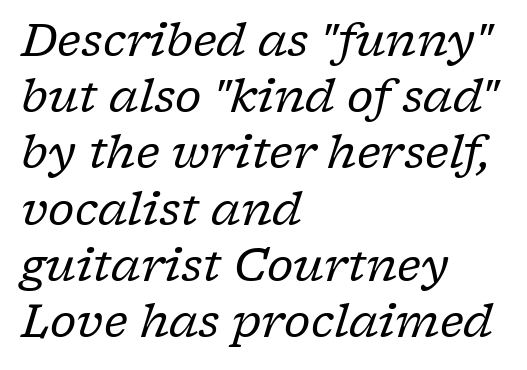
The image shows 45 px regular-weight serif type, italic (leaning right); set left-aligned, normal line spacing (1.25x), normal letter spacing, not underlined; low stroke contrast and a medium x-height.
